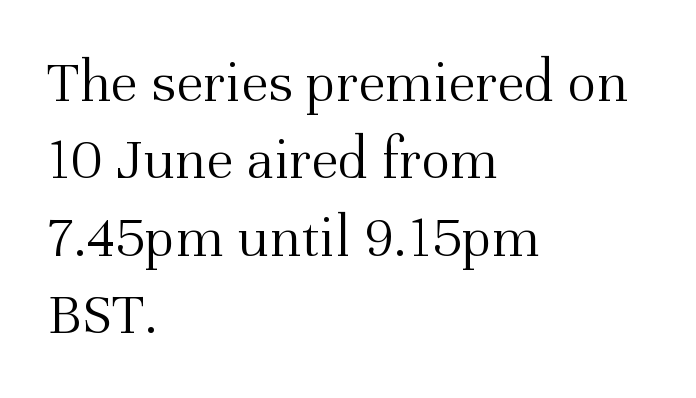
The image shows 61 px light serif type, upright; set left-aligned, normal line spacing (1.27x), normal letter spacing, not underlined; medium stroke contrast and a medium x-height.
